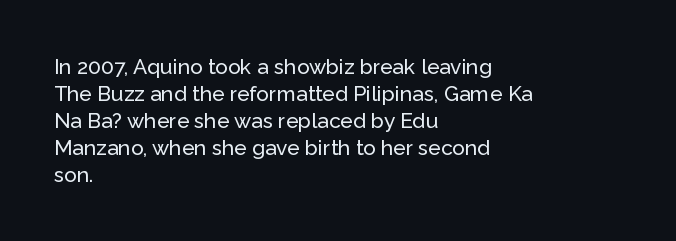
No word sits above an underline. Rendered with straight, roman letterforms. A typesetter would call this leading conventional body-copy spacing. Nothing unusual about the tracking: characters are spaced as the font intends. Line starts are locked; line ends wander.
